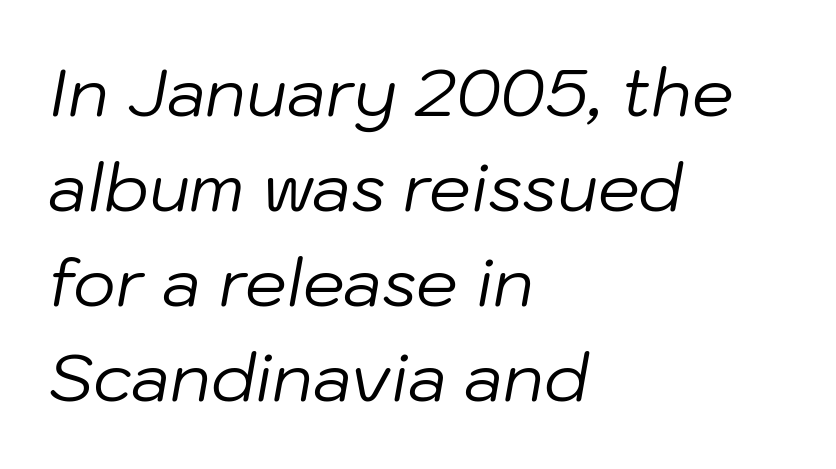
Q: Is the text bold? A: No.
Q: Is the text italic (slanted)? A: Yes, it leans right by about 10 degrees.
Q: Is the text underlined? A: No.
Q: How is the paragraph aligned? A: Left-aligned.
Q: Is the spacing between letters normal or unusually wide? A: Normal.
Q: Is the spacing between lines tight, normal or loose? A: Normal.
Q: Width (condensed, normal, or wide)? A: Normal.
Q: Stroke contrast? A: Low.
Q: x-height? A: Medium.
Q: Monospaced? A: No.
